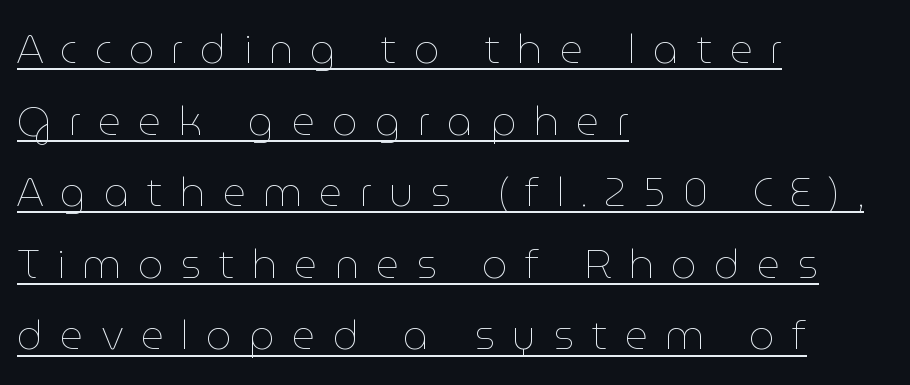
{"italic": "no", "bold": "no", "weight": "thin", "width": "normal", "stroke_contrast": "low", "x_height": "medium", "monospaced": "no", "underline": "yes", "align": "left", "line_spacing_ratio": 1.79, "letter_spacing": "wide", "letter_spacing_em": 0.43, "glyph_px": 40}
